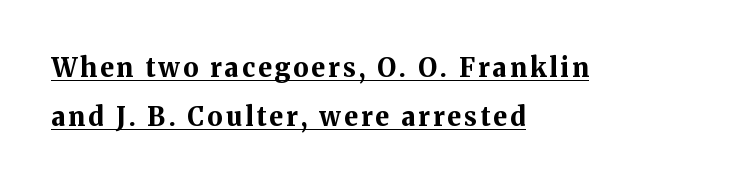
The image shows 26 px bold type, upright; set left-aligned, line spacing 1.88x, underlined.
